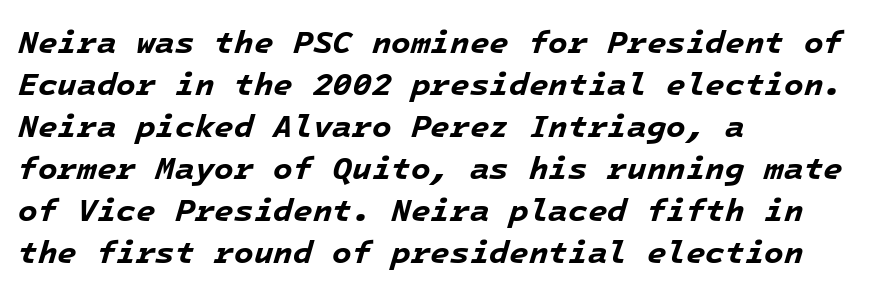
The image shows 32 px bold type, italic (leaning right), monospaced; set left-aligned, normal line spacing (1.31x), normal letter spacing, not underlined; low stroke contrast and a medium x-height.
